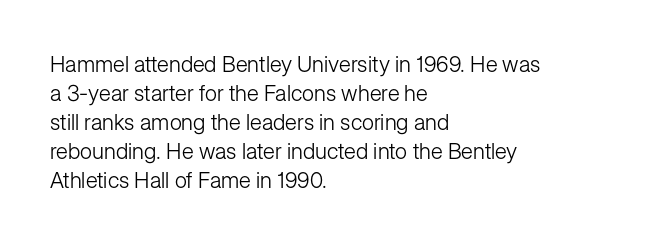
Q: Is the text bold? A: No.
Q: Is the text italic (slanted)? A: No, it is upright.
Q: Is the text underlined? A: No.
Q: How is the paragraph aligned? A: Left-aligned.
Q: Is the spacing between letters normal or unusually wide? A: Normal.
Q: Is the spacing between lines tight, normal or loose? A: Normal.
